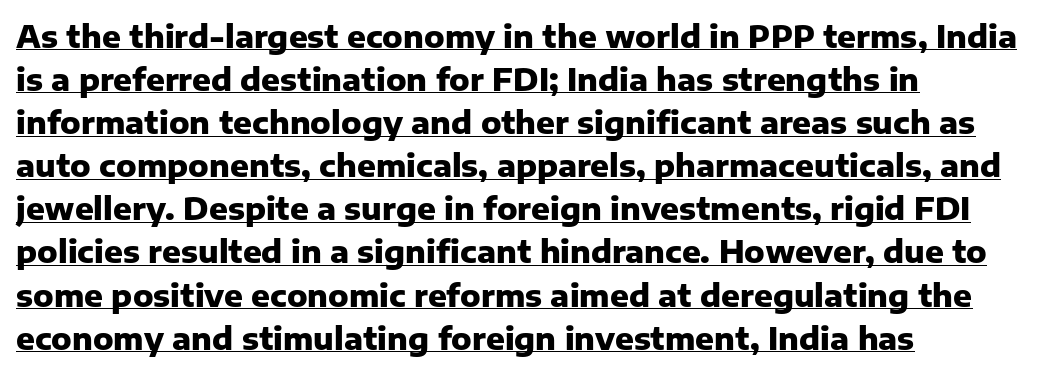
Vertically, the passage feels balanced, rows spaced as you'd expect. Looks like regular typesetting: each glyph gets only the width it needs. Posture: upright roman. Caption: multi-line text, flush left, ragged right. The line texture is even and compact thanks to regular tracking.
